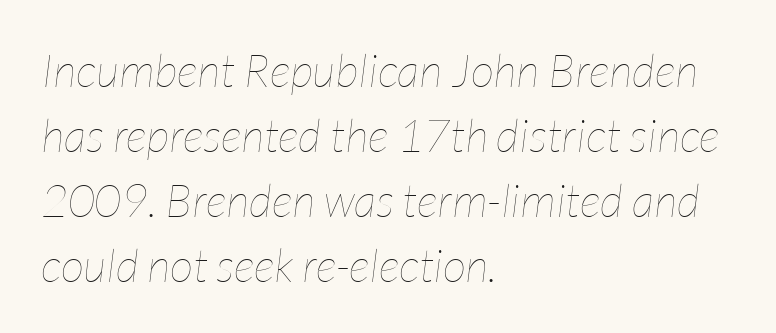
The image shows 46 px thin, condensed type, italic (leaning right); set left-aligned, normal line spacing (1.41x), normal letter spacing, not underlined; low stroke contrast and a medium x-height.
